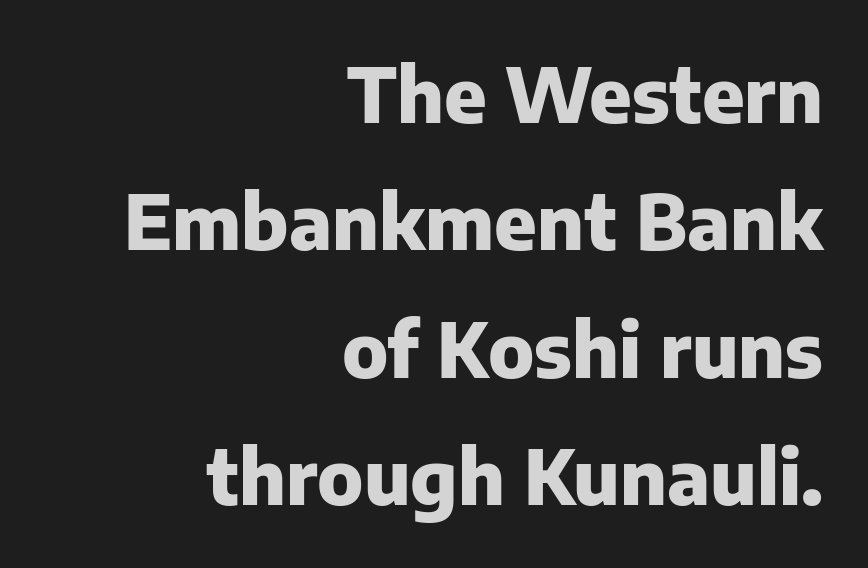
{"serif": "no", "italic": "no", "bold": "yes", "weight": "heavy", "width": "normal", "stroke_contrast": "low", "x_height": "medium", "monospaced": "no", "underline": "no", "align": "right", "line_spacing": "normal", "line_spacing_ratio": 1.7, "letter_spacing": "normal", "letter_spacing_em": 0.0, "glyph_px": 75}
